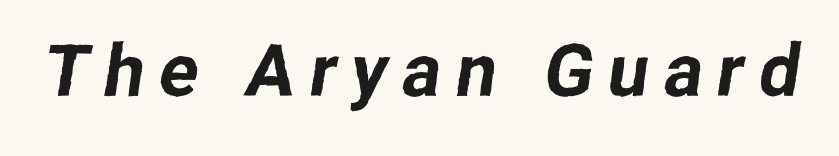
The image shows 73 px sans-serif type; set unusually wide letter spacing (+0.2 em), not underlined; low stroke contrast and a medium x-height.
